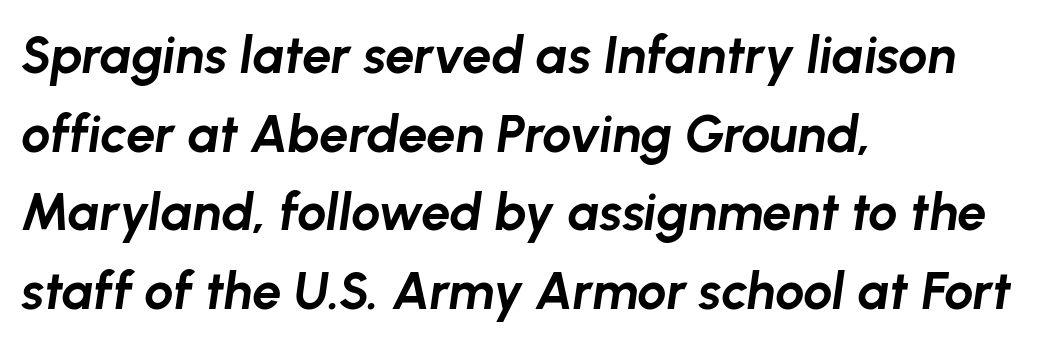
Q: Is the text bold? A: Yes.
Q: Is the text italic (slanted)? A: Yes, it leans right by about 8 degrees.
Q: Is the text underlined? A: No.
Q: How is the paragraph aligned? A: Left-aligned.
Q: Is the spacing between letters normal or unusually wide? A: Normal.
Q: Is the spacing between lines tight, normal or loose? A: Normal.
Q: Width (condensed, normal, or wide)? A: Normal.
Q: Stroke contrast? A: Low.
Q: x-height? A: Medium.
Q: Monospaced? A: No.
